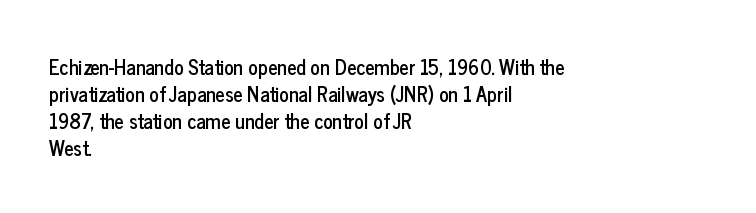
The image shows 20 px text type, upright; set left-aligned, normal line spacing (1.35x), normal letter spacing, not underlined.
